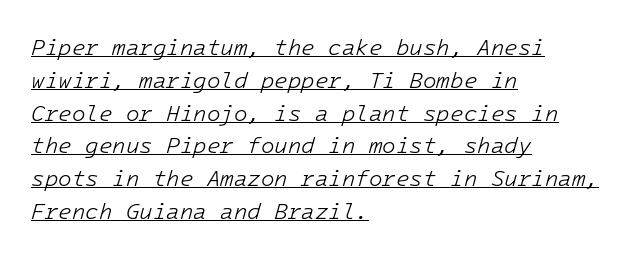
Glyph-to-glyph distance matches everyday printed text. If you drew a ruler down the left edge, every line would touch it. This is underlined copy, the kind a proofreader might mark for attention. A typesetter would mark this as italic.
